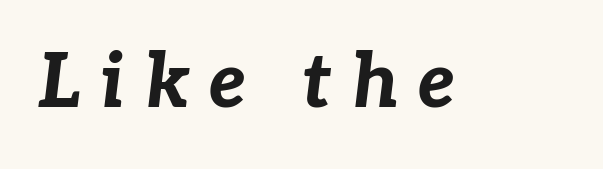
The image shows 75 px bold type, italic (leaning right); set unusually wide letter spacing (+0.25 em), not underlined; low stroke contrast and a medium x-height.
